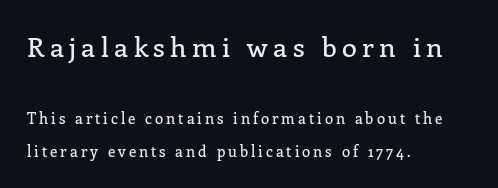
The image shows 27 px text type, upright; set left-aligned, loose line spacing (2.17x), unusually wide letter spacing (+0.2 em), not underlined; the first (top) block is 1.8x larger.
